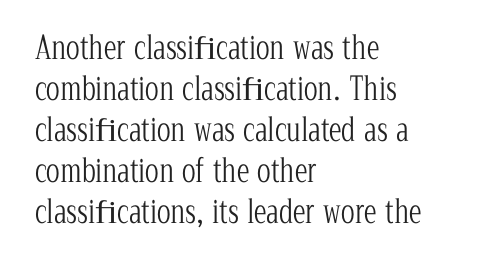
The image shows 32 px light, condensed serif type, upright; set left-aligned, normal line spacing (1.28x), normal letter spacing, not underlined; low stroke contrast and a medium x-height.
